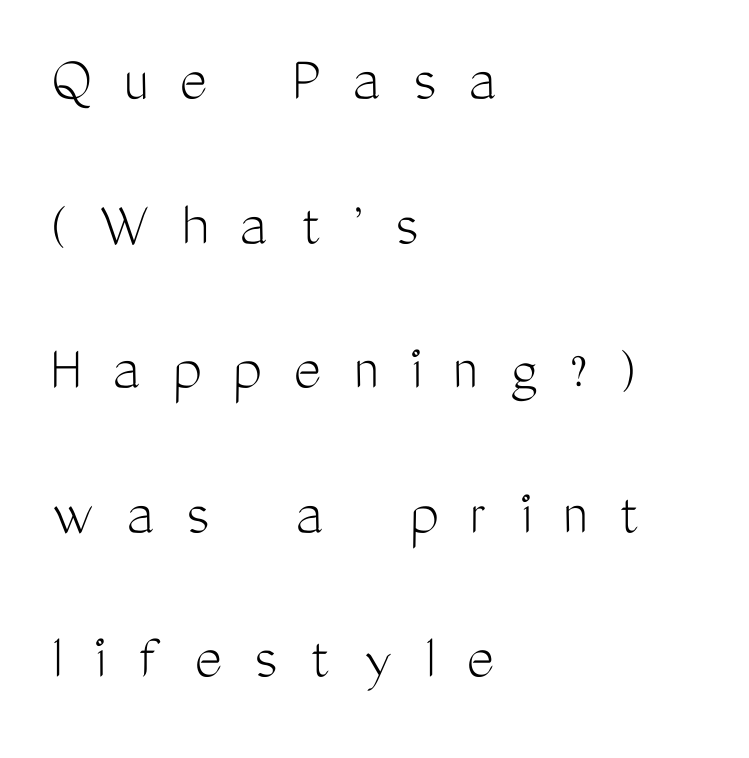
Check under the words: just untouched page. Do the characters align in a grid? No, the font is proportional. Each new line begins a long way beneath the previous one. These lines stack with their left ends in a neat column.
